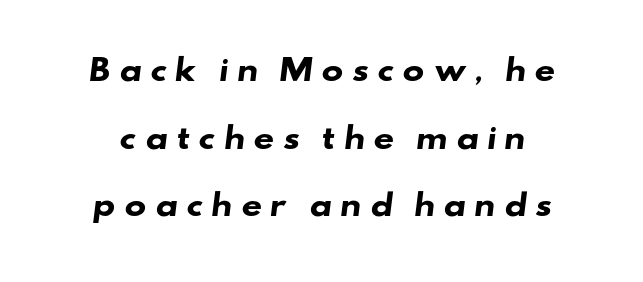
Q: Is the text bold? A: Yes.
Q: Is the typeface a serif or a sans-serif typeface? A: Sans-serif.
Q: Is the text underlined? A: No.
Q: Is the spacing between letters normal or unusually wide? A: Unusually wide.
Q: Is the spacing between lines tight, normal or loose? A: Loose.
Q: Width (condensed, normal, or wide)? A: Wide.
Q: Stroke contrast? A: Low.
Q: x-height? A: Small.
Q: Monospaced? A: No.
